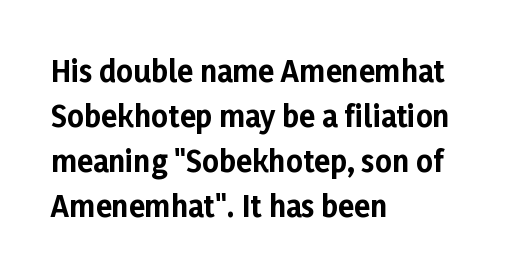
{"serif": "no", "italic": "no", "bold": "yes", "weight": "bold", "width": "normal", "stroke_contrast": "low", "x_height": "medium", "monospaced": "no", "underline": "no", "align": "left", "line_spacing": "normal", "line_spacing_ratio": 1.55, "letter_spacing": "normal", "letter_spacing_em": 0.0, "glyph_px": 29}
